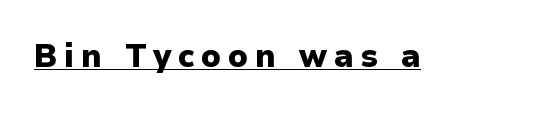
The image shows 32 px heavy sans-serif type, upright; set unusually wide letter spacing (+0.21 em), underlined; low stroke contrast and a medium x-height.
